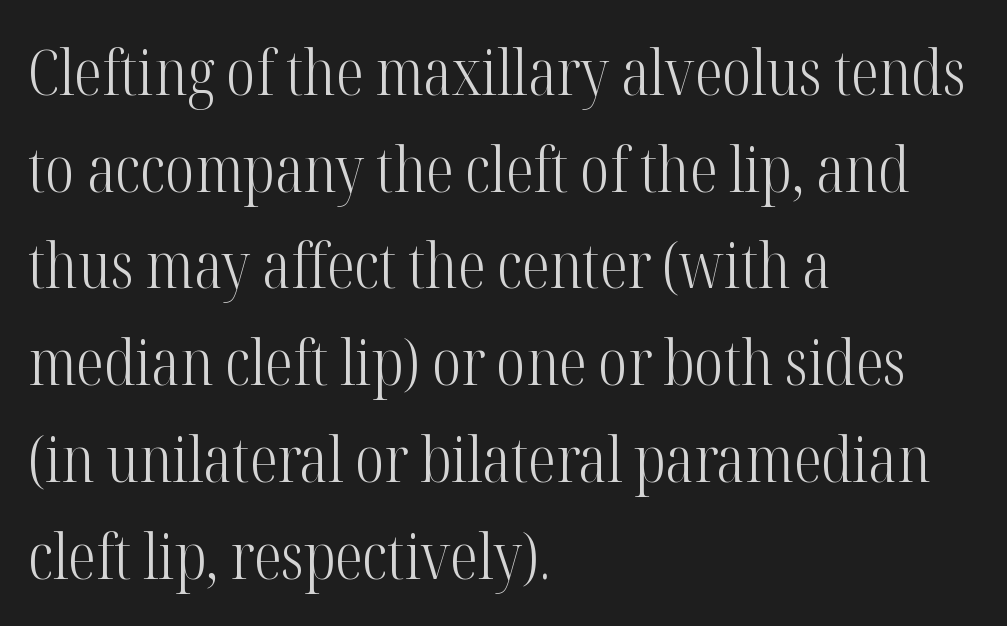
The image shows 62 px light, condensed serif type, upright; set left-aligned, normal line spacing (1.56x), normal letter spacing, not underlined; high stroke contrast and a medium x-height.
